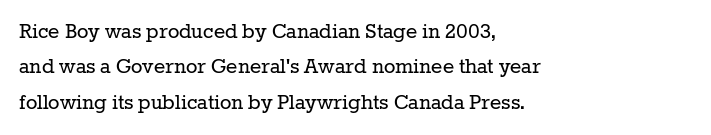
{"italic": "no", "bold": "no", "underline": "no", "align": "left", "line_spacing": "normal", "line_spacing_ratio": 1.47, "letter_spacing": "normal", "letter_spacing_em": 0.0, "glyph_px": 24}
